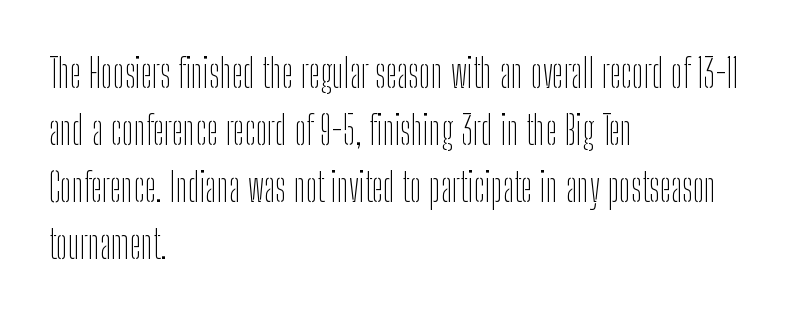
The image shows 39 px thin, condensed sans-serif type, upright; set left-aligned, normal line spacing (1.46x), normal letter spacing, not underlined; low stroke contrast and a medium x-height.
